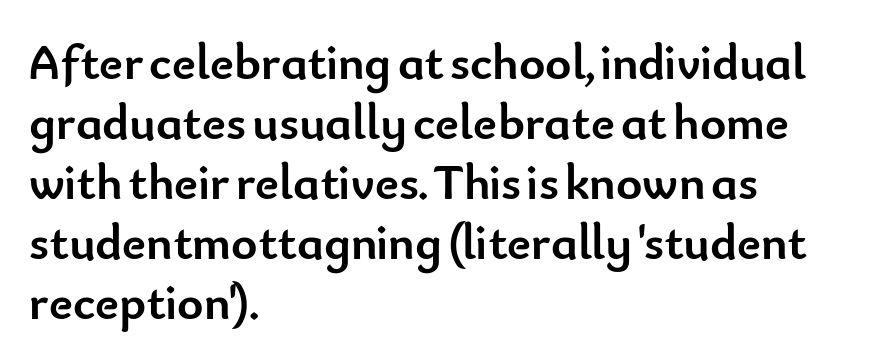
This sample has the flowing, uneven cadence of proportional lettering. The glyphs are unaccompanied by any horizontal stroke below them. The typesetter chose a ragged-right arrangement here. Vertical strokes here are truly vertical. A dark, heavy texture on the line: the type is bold.
